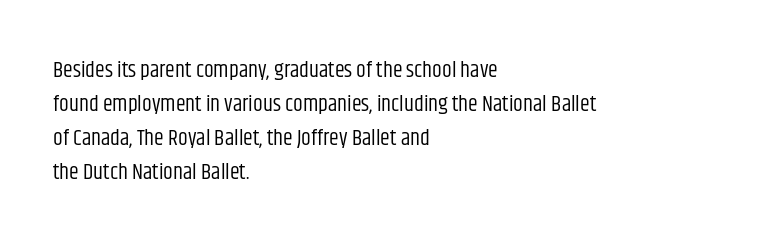
The image shows 22 px text type, upright; set left-aligned, normal line spacing (1.55x), normal letter spacing, not underlined.
